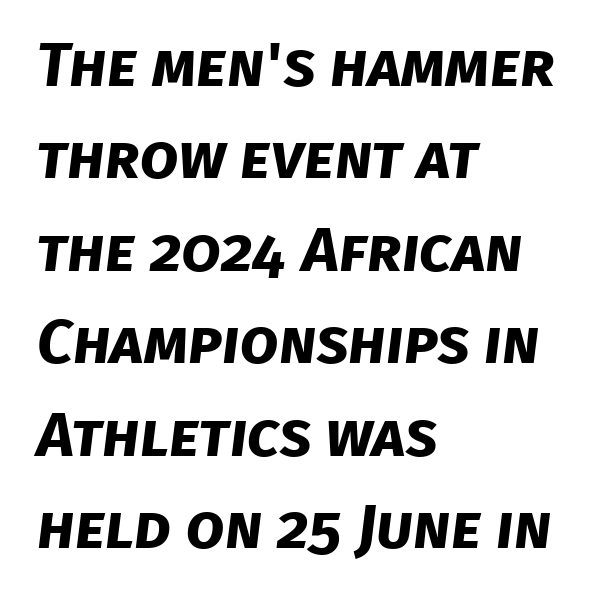
The space between consecutive lines is moderate. The foot of each line stays bare and open. The rendering keeps characters at their native spacing. The rag falls on the right side of this text block. Grotesque or geometric, the face here clearly has no serifs. Spacing verdict: proportional, widths tailored to each character.
